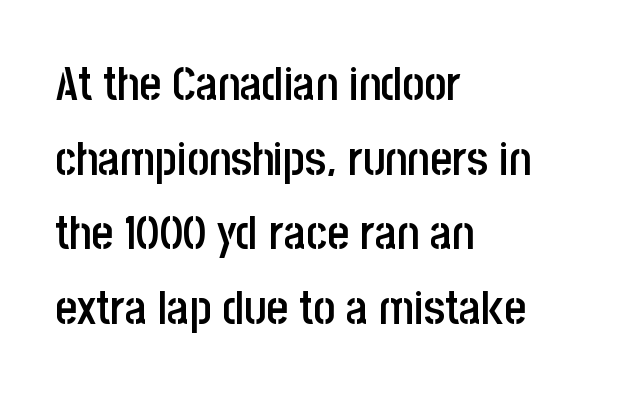
Q: Is the text bold? A: Semi-bold.
Q: Is the text italic (slanted)? A: No, it is upright.
Q: Is the typeface a serif or a sans-serif typeface? A: Sans-serif.
Q: Is the text underlined? A: No.
Q: How is the paragraph aligned? A: Left-aligned.
Q: Is the spacing between letters normal or unusually wide? A: Normal.
Q: Is the spacing between lines tight, normal or loose? A: Normal.
Q: Width (condensed, normal, or wide)? A: Condensed.
Q: Stroke contrast? A: Low.
Q: x-height? A: Large.
Q: Monospaced? A: No.
